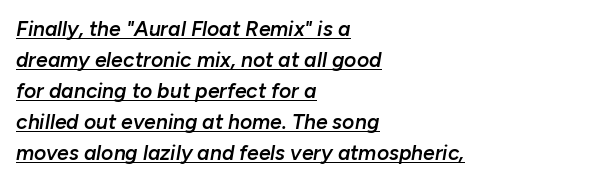
The image shows 21 px text type, italic (leaning right); set left-aligned, normal line spacing (1.48x), normal letter spacing, underlined.
